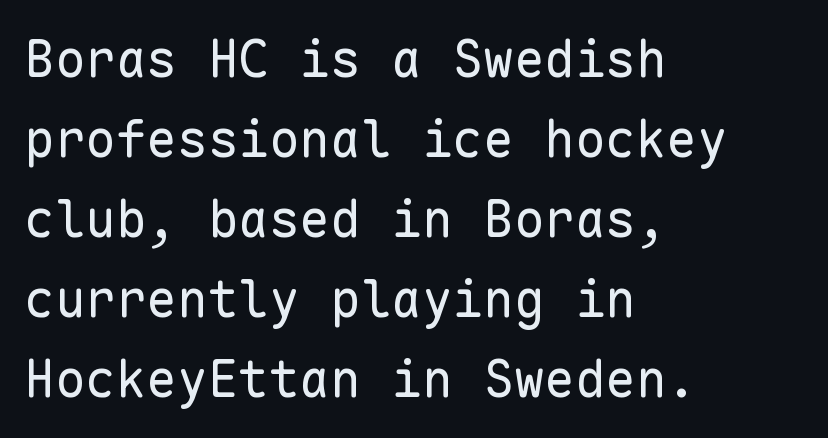
The image shows 51 px regular-weight sans-serif type, upright, monospaced; set left-aligned, normal line spacing (1.57x), normal letter spacing, not underlined; low stroke contrast and a medium x-height.
